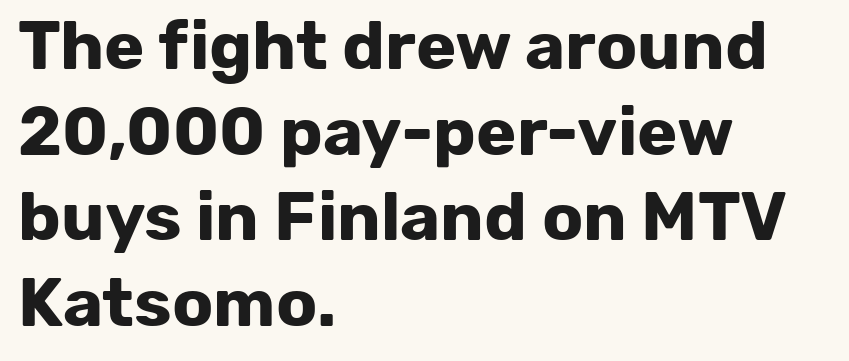
Q: Is the text bold? A: Yes.
Q: Is the text italic (slanted)? A: No, it is upright.
Q: Is the typeface a serif or a sans-serif typeface? A: Sans-serif.
Q: Is the text underlined? A: No.
Q: How is the paragraph aligned? A: Left-aligned.
Q: Is the spacing between letters normal or unusually wide? A: Normal.
Q: Is the spacing between lines tight, normal or loose? A: Normal.
Q: Width (condensed, normal, or wide)? A: Normal.
Q: Stroke contrast? A: Low.
Q: x-height? A: Medium.
Q: Monospaced? A: No.
